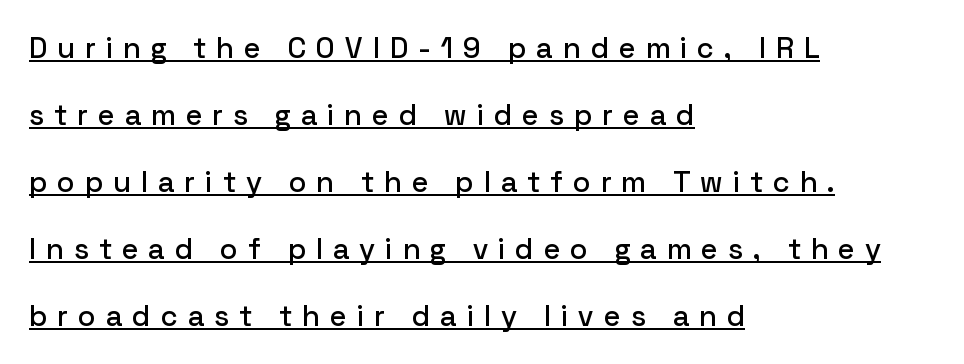
This sample is left-justified, so line endings fall wherever the words run out. Is this a sans? Yes — the strokes have no serifs. Think of a printed novel: that variable character pitch is what you see here. A typesetter would call this heavily tracked-out type. The rendered words wear a rule along their underside. Ordinary non-slanted type is in use.
